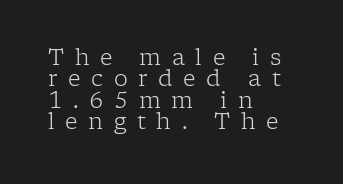
Q: Is the text bold? A: No.
Q: Is the text italic (slanted)? A: No, it is upright.
Q: Is the text underlined? A: No.
Q: How is the paragraph aligned? A: Left-aligned.
Q: Is the spacing between letters normal or unusually wide? A: Unusually wide.
Q: Is the spacing between lines tight, normal or loose? A: Tight.
